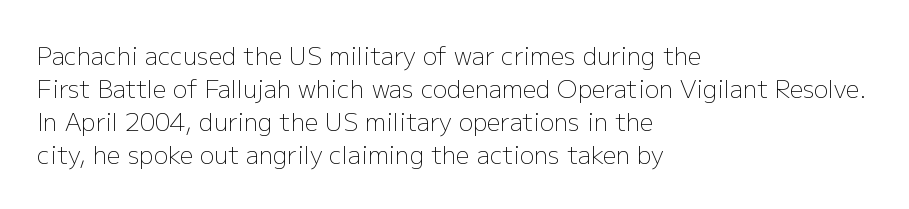
Horizontally, the lines are justified to the leading edge only. A roman cut, with each character standing at attention. The lines sit at an ordinary, default distance from one another. The font sits on the lighter half of the weight spectrum, regular included. Just letters on the line, the space beneath them empty. Standard letterfit; no display-style spreading of the glyphs.
